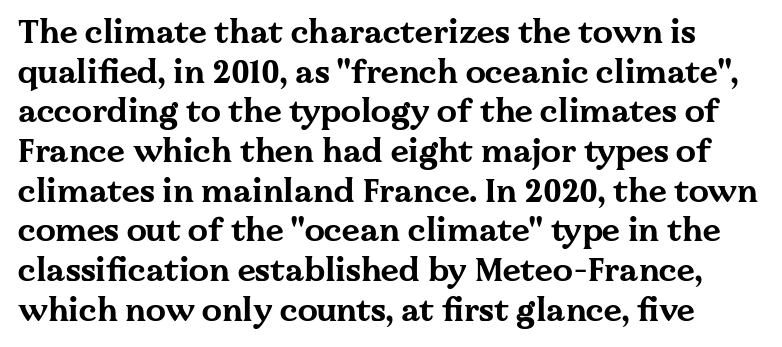
{"serif": "yes", "italic": "no", "bold": "yes", "weight": "bold", "width": "wide", "stroke_contrast": "medium", "x_height": "medium", "monospaced": "no", "underline": "no", "line_spacing_ratio": 1.24, "letter_spacing": "normal", "letter_spacing_em": 0.0, "glyph_px": 32}
